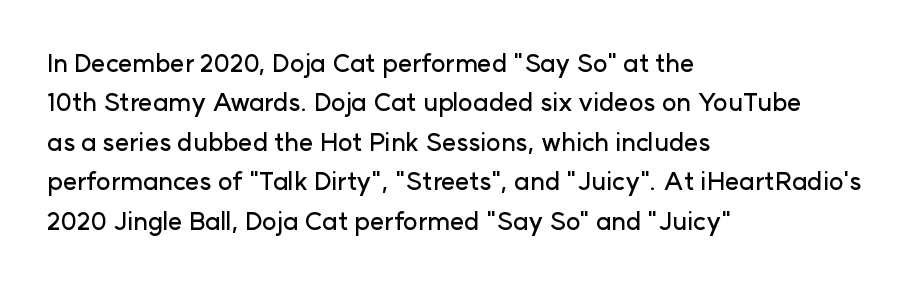
{"italic": "no", "underline": "no", "align": "left", "line_spacing": "normal", "line_spacing_ratio": 1.58, "letter_spacing": "normal", "letter_spacing_em": 0.0, "glyph_px": 25}
